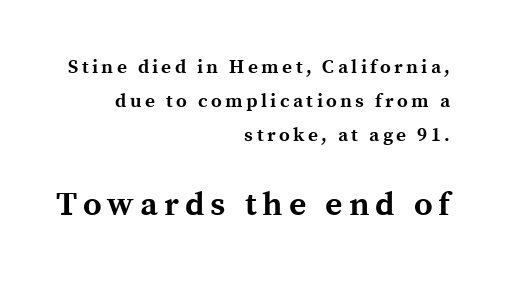
The image shows 33 px bold serif type, upright; set right-aligned, line spacing 1.8x, not underlined; the second (bottom) block is 1.74x larger; a medium x-height.
